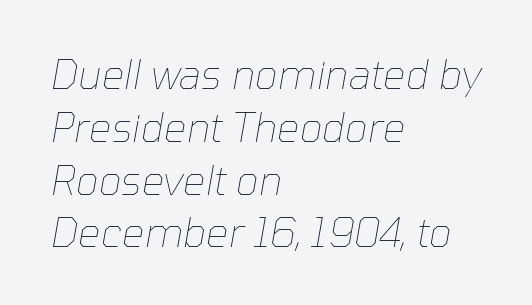
The image shows 40 px thin type, italic (leaning right); set left-aligned, normal line spacing (1.32x), normal letter spacing, not underlined; low stroke contrast and a medium x-height.
